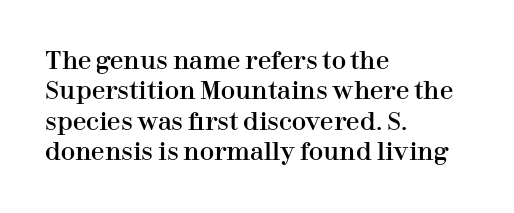
Q: Is the text italic (slanted)? A: No, it is upright.
Q: Is the text underlined? A: No.
Q: How is the paragraph aligned? A: Left-aligned.
Q: Is the spacing between letters normal or unusually wide? A: Normal.
Q: Is the spacing between lines tight, normal or loose? A: Normal.
